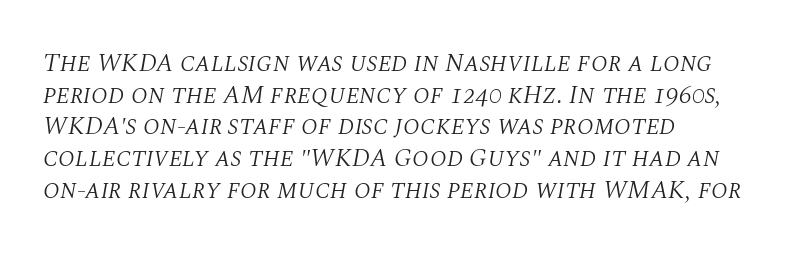
Q: Is the text bold? A: No.
Q: Is the text italic (slanted)? A: Yes, it leans right by about 10 degrees.
Q: Is the text underlined? A: No.
Q: How is the paragraph aligned? A: Left-aligned.
Q: Is the spacing between letters normal or unusually wide? A: Normal.
